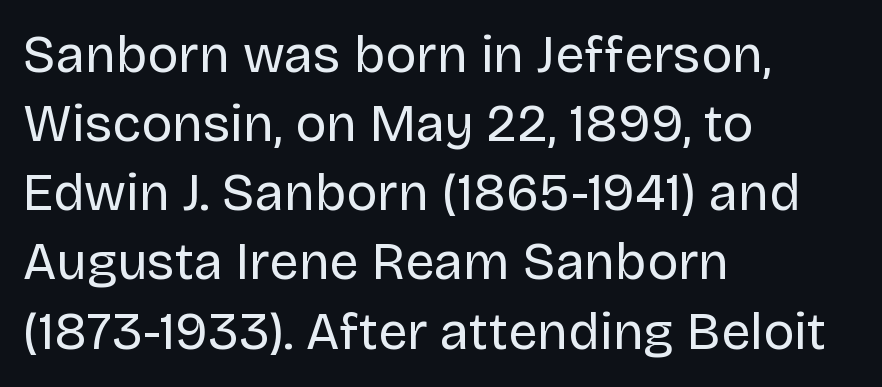
Posture: straight, roman, zero tilt. The horizontal fit of the characters is conventional and even. Is this a sans? Yes — the strokes have no serifs. The compositor pushed each line to the left boundary.
